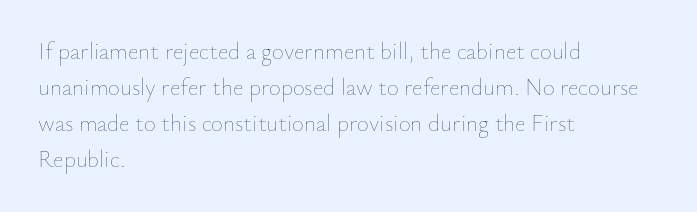
Q: Is the text bold? A: No.
Q: Is the text italic (slanted)? A: No, it is upright.
Q: Is the text underlined? A: No.
Q: How is the paragraph aligned? A: Left-aligned.
Q: Is the spacing between letters normal or unusually wide? A: Normal.
Q: Is the spacing between lines tight, normal or loose? A: Normal.
